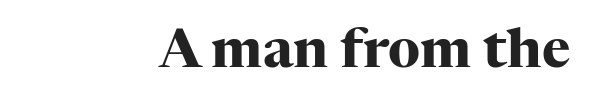
Q: Is the text bold? A: Yes.
Q: Is the text italic (slanted)? A: No, it is upright.
Q: Is the typeface a serif or a sans-serif typeface? A: Serif.
Q: Is the text underlined? A: No.
Q: Is the spacing between letters normal or unusually wide? A: Normal.
Q: Width (condensed, normal, or wide)? A: Normal.
Q: Stroke contrast? A: High.
Q: x-height? A: Medium.
Q: Monospaced? A: No.
